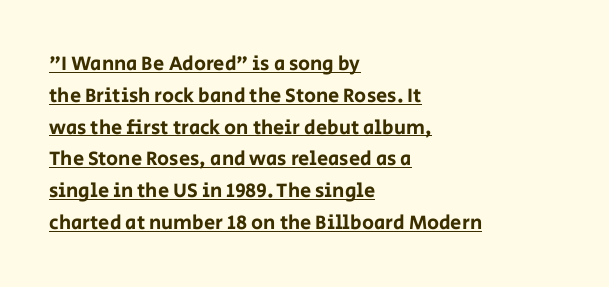
Q: Is the text italic (slanted)? A: No, it is upright.
Q: Is the text underlined? A: Yes.
Q: How is the paragraph aligned? A: Left-aligned.
Q: Is the spacing between letters normal or unusually wide? A: Normal.
Q: Is the spacing between lines tight, normal or loose? A: Normal.
